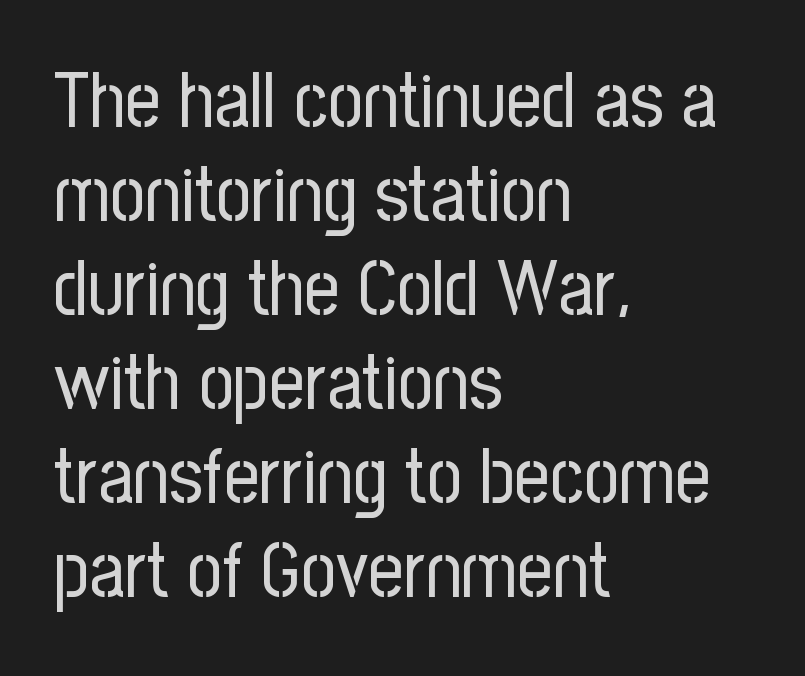
The type sits square on the baseline with zero lean. Stroke thickness stays within the range of a standard reading face or lighter. Varying glyph widths throughout — classic text-font behaviour. The glyphs in this specimen are sans serif.
